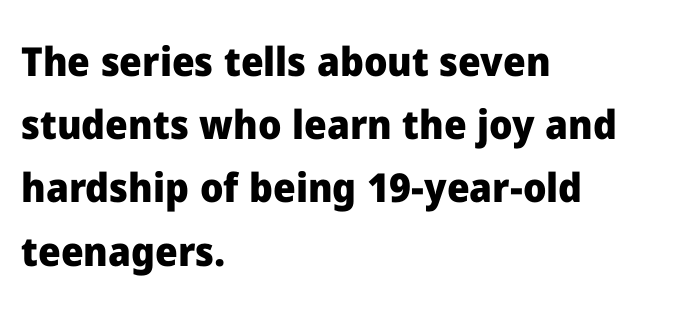
Clear beneath every line of the passage. A typesetter would call this proportional, since set widths differ per character. Are there feet on the stems? There aren't — it's a sans. Characters follow at the spacing the type designer built in.
